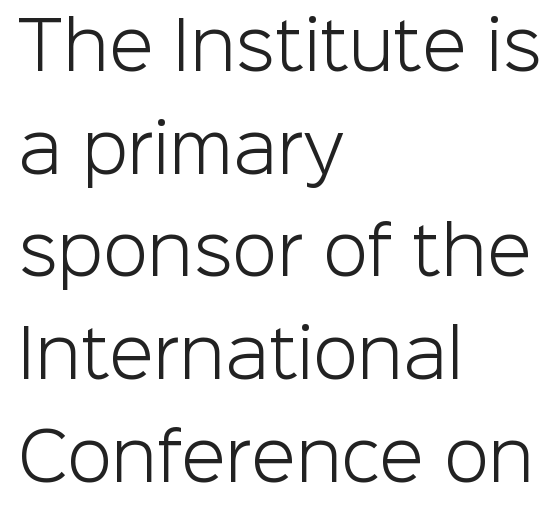
{"serif": "no", "italic": "no", "bold": "no", "weight": "light", "width": "normal", "stroke_contrast": "low", "x_height": "medium", "monospaced": "no", "underline": "no", "align": "left", "line_spacing": "normal", "line_spacing_ratio": 1.58, "letter_spacing": "normal", "letter_spacing_em": 0.0, "glyph_px": 65}
